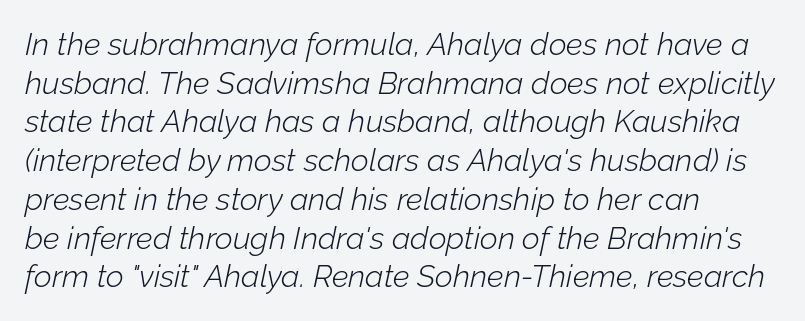
Q: Is the text bold? A: No.
Q: Is the text italic (slanted)? A: Yes, it leans right by about 12 degrees.
Q: Is the text underlined? A: No.
Q: How is the paragraph aligned? A: Left-aligned.
Q: Is the spacing between letters normal or unusually wide? A: Normal.
Q: Is the spacing between lines tight, normal or loose? A: Normal.
Q: Width (condensed, normal, or wide)? A: Normal.
Q: Stroke contrast? A: Low.
Q: x-height? A: Medium.
Q: Monospaced? A: No.
